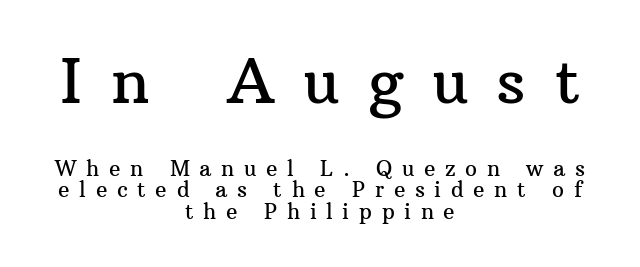
Q: Is the text italic (slanted)? A: No, it is upright.
Q: Is the typeface a serif or a sans-serif typeface? A: Serif.
Q: Is the text underlined? A: No.
Q: How is the paragraph aligned? A: Centered.
Q: Is the spacing between letters normal or unusually wide? A: Unusually wide.
Q: Is the spacing between lines tight, normal or loose? A: Tight.
Q: Which block of text is set in a larger size, the first (top) or the second (bottom)? A: The first (top) one.
Q: Width (condensed, normal, or wide)? A: Normal.
Q: Stroke contrast? A: Medium.
Q: x-height? A: Medium.
Q: Monospaced? A: No.
